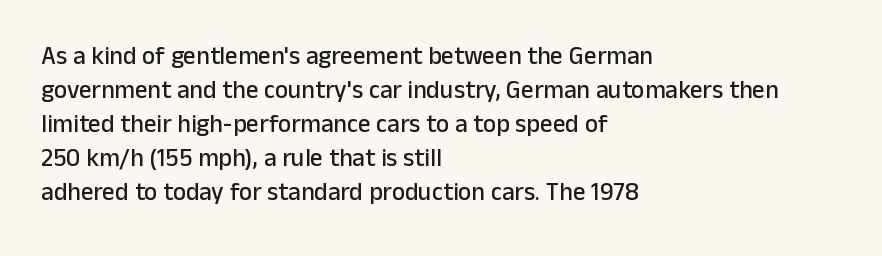
The image shows 25 px text type, upright; set left-aligned, normal line spacing (1.36x), normal letter spacing, not underlined.
